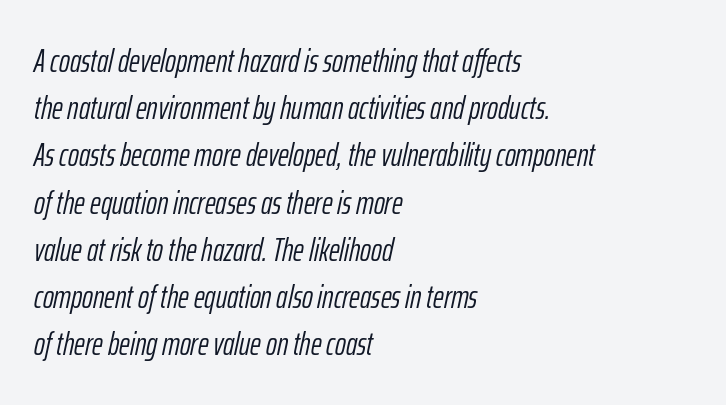
The image shows 33 px light, condensed type, italic (leaning right); set left-aligned, normal line spacing (1.43x), normal letter spacing, not underlined; low stroke contrast and a medium x-height.
